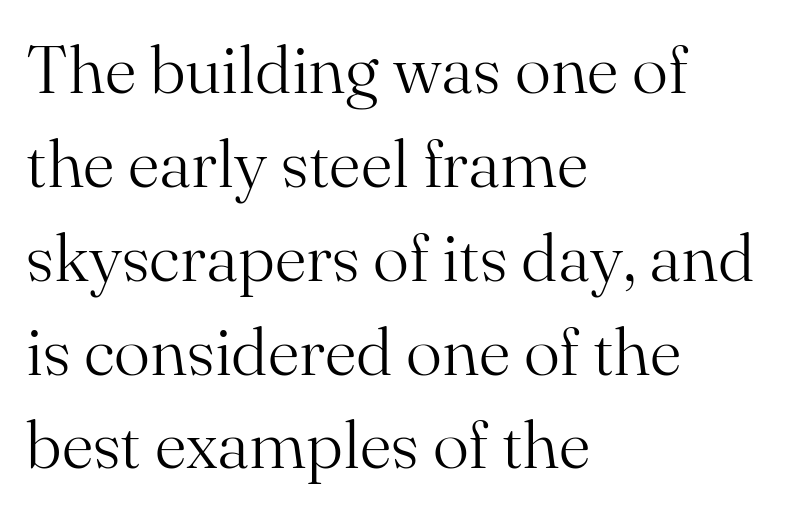
The image shows 68 px light serif type, upright; set left-aligned, normal line spacing (1.38x), normal letter spacing, not underlined; medium stroke contrast and a small x-height.
